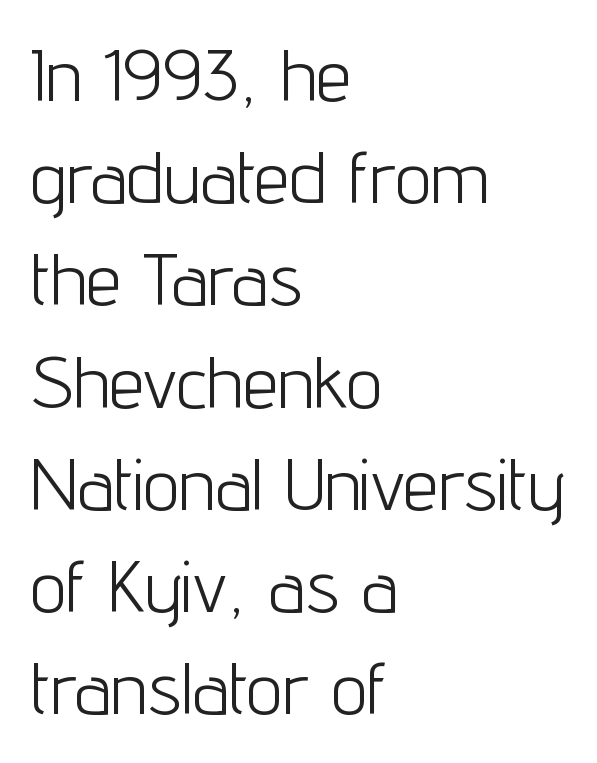
There is no visible air inserted between adjacent glyphs. Summary of vertical rhythm: regular, with standard interline spacing. This rendering uses left alignment, leaving the right contour irregular. The string is rendered with underlining switched off. The rendering uses natural spacing where letterforms have individual widths. Bold? No — there's no thickening of the strokes.
